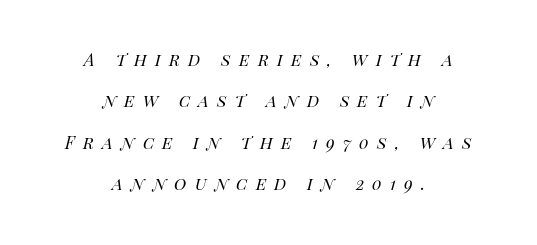
{"italic": "yes", "lean": "right", "slant_degrees": 14, "bold": "no", "underline": "no", "align": "center", "line_spacing": "loose", "line_spacing_ratio": 1.97, "letter_spacing": "wide", "letter_spacing_em": 0.39, "glyph_px": 21}
